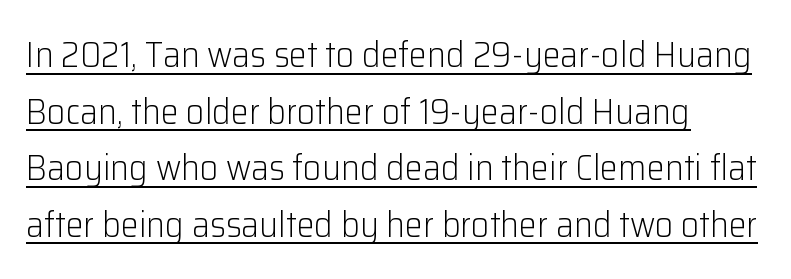
Q: Is the text bold? A: No.
Q: Is the text italic (slanted)? A: No, it is upright.
Q: Is the typeface a serif or a sans-serif typeface? A: Sans-serif.
Q: Is the text underlined? A: Yes.
Q: How is the paragraph aligned? A: Left-aligned.
Q: Is the spacing between letters normal or unusually wide? A: Normal.
Q: Is the spacing between lines tight, normal or loose? A: Normal.
Q: Width (condensed, normal, or wide)? A: Normal.
Q: Stroke contrast? A: Low.
Q: x-height? A: Medium.
Q: Monospaced? A: No.
